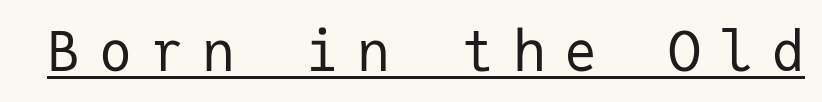
Q: Is the text bold? A: No.
Q: Is the text italic (slanted)? A: No, it is upright.
Q: Is the typeface a serif or a sans-serif typeface? A: Sans-serif.
Q: Is the text underlined? A: Yes.
Q: Is the spacing between letters normal or unusually wide? A: Unusually wide.
Q: Width (condensed, normal, or wide)? A: Normal.
Q: Stroke contrast? A: Low.
Q: x-height? A: Medium.
Q: Monospaced? A: Yes.
